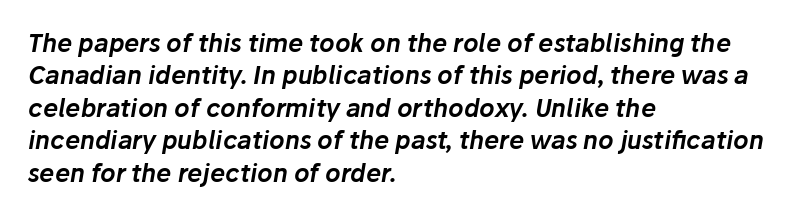
The image shows 24 px text type, italic (leaning right); set left-aligned, normal line spacing (1.35x), normal letter spacing, not underlined.
